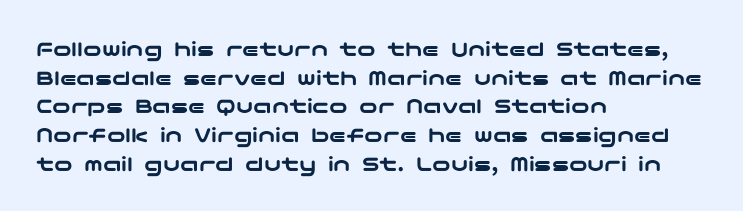
The image shows 23 px text type, upright; set left-aligned, normal line spacing (1.25x), normal letter spacing, not underlined.
